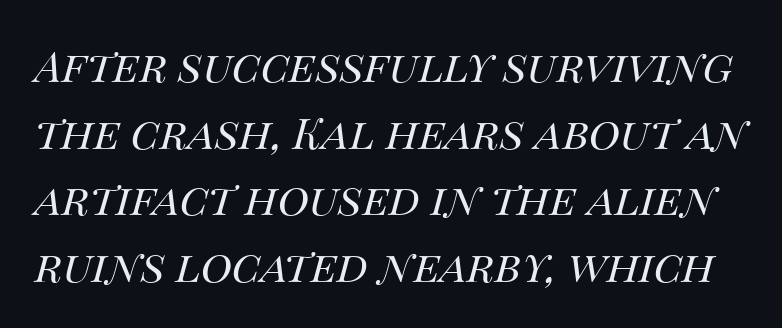
Does extra space separate the letters? No, they use regular spacing. This sample has the flowing, uneven cadence of proportional lettering. The font is comparable to plain body text, perhaps lighter. The specimen omits any rule beneath the text block's lines.
